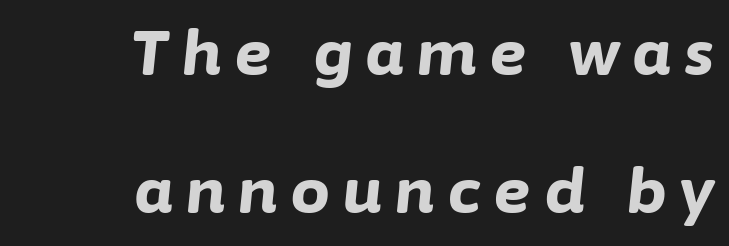
The image shows 61 px bold type, italic (leaning right); set right-aligned, loose line spacing (2.27x), unusually wide letter spacing (+0.23 em), not underlined; low stroke contrast and a medium x-height.
